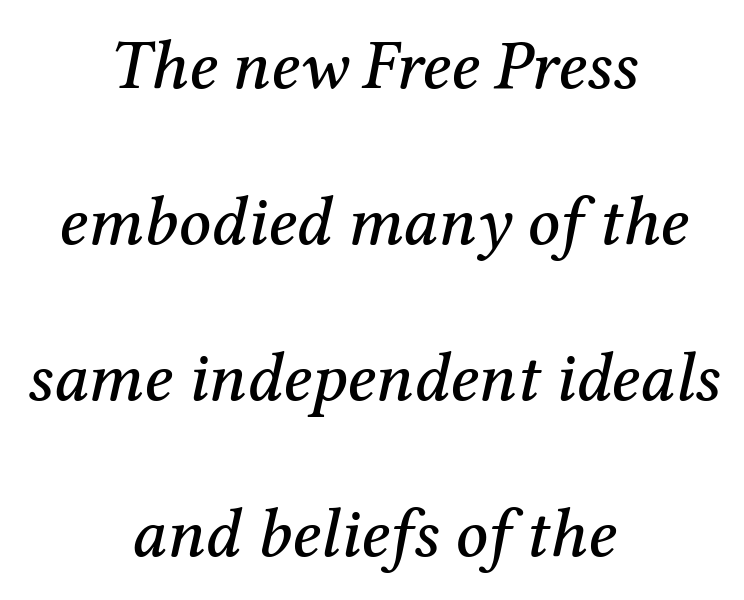
The image shows 70 px serif type, italic (leaning right); set centered, loose line spacing (2.23x), normal letter spacing, not underlined; medium stroke contrast and a medium x-height.
